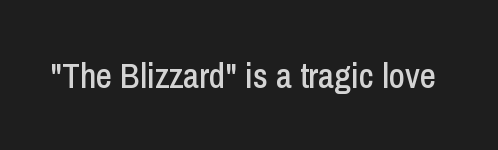
A clean baseline with only descenders dipping below it. The typography opts for an upright posture over an oblique one. Spacing verdict: proportional, widths tailored to each character. This rendering employs a face without finishing strokes, i.e., a sans-serif.
